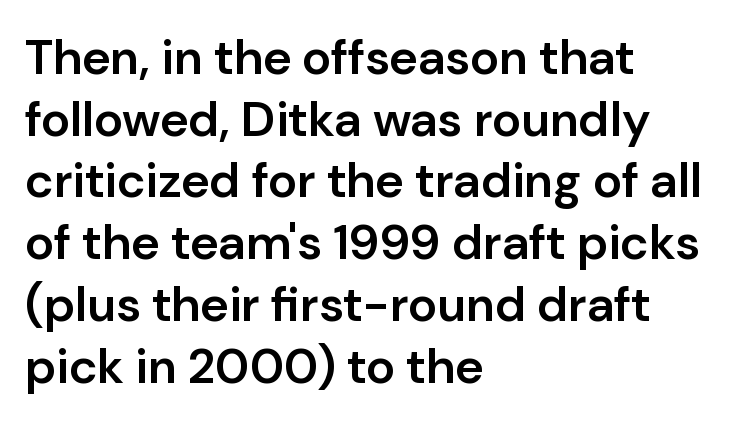
{"serif": "no", "italic": "no", "bold": "semi", "weight": "semibold", "width": "normal", "stroke_contrast": "low", "x_height": "medium", "monospaced": "no", "underline": "no", "align": "left", "line_spacing": "normal", "line_spacing_ratio": 1.26, "letter_spacing": "normal", "letter_spacing_em": 0.0, "glyph_px": 49}
